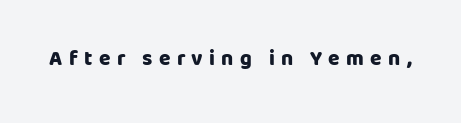
{"italic": "no", "bold": "yes", "underline": "no", "letter_spacing": "wide", "letter_spacing_em": 0.3, "glyph_px": 21}
